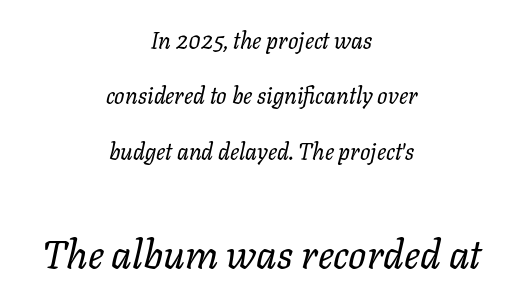
{"italic": "yes", "lean": "right", "slant_degrees": 11, "bold": "no", "weight": "regular", "width": "normal", "stroke_contrast": "low", "x_height": "medium", "monospaced": "no", "underline": "no", "align": "center", "line_spacing": "loose", "line_spacing_ratio": 2.41, "letter_spacing": "normal", "letter_spacing_em": 0.0, "larger_block": "second", "size_ratio": 1.74, "glyph_px": 40}
